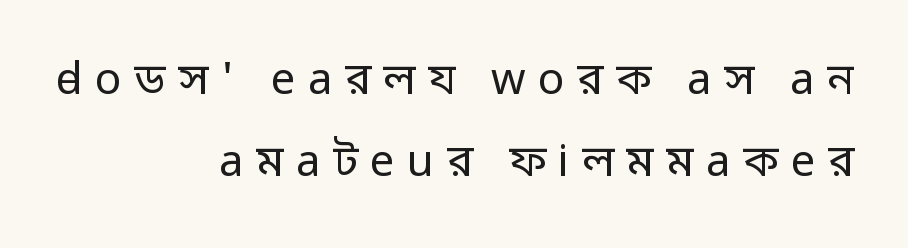
{"serif": "no", "italic": "no", "bold": "no", "weight": "regular", "width": "normal", "stroke_contrast": "low", "x_height": "medium", "monospaced": "no", "underline": "no", "align": "right", "line_spacing_ratio": 1.86, "letter_spacing": "wide", "letter_spacing_em": 0.28, "glyph_px": 44}
